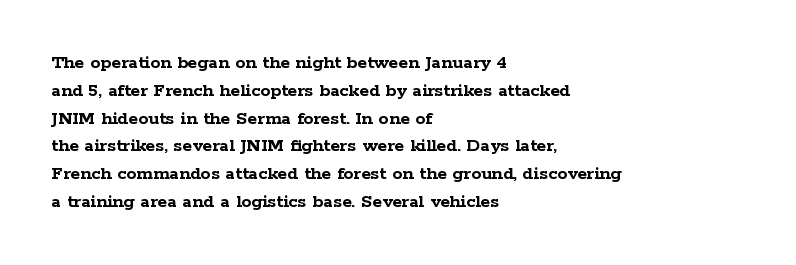
{"italic": "no", "bold": "yes", "underline": "no", "align": "left", "line_spacing": "normal", "line_spacing_ratio": 1.39, "letter_spacing": "normal", "letter_spacing_em": 0.0, "glyph_px": 20}
